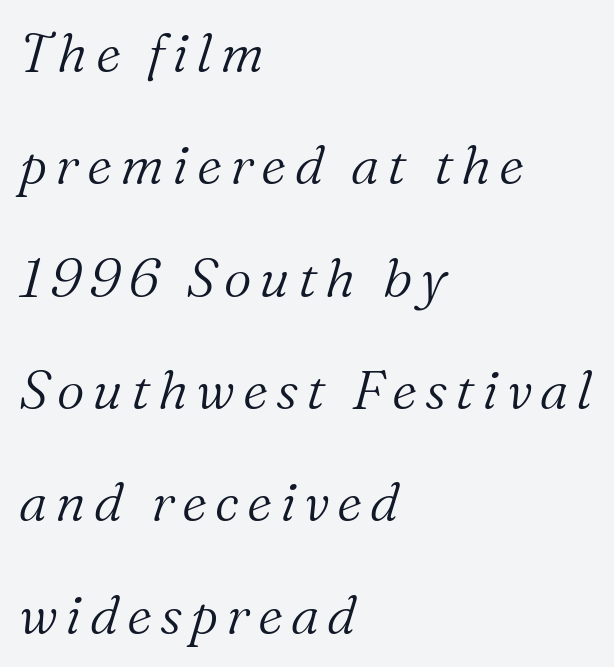
Q: Is the text bold? A: No.
Q: Is the text italic (slanted)? A: Yes, it leans right by about 16 degrees.
Q: Is the typeface a serif or a sans-serif typeface? A: Serif.
Q: Is the text underlined? A: No.
Q: How is the paragraph aligned? A: Left-aligned.
Q: Is the spacing between lines tight, normal or loose? A: Loose.
Q: Width (condensed, normal, or wide)? A: Normal.
Q: Stroke contrast? A: Medium.
Q: x-height? A: Medium.
Q: Monospaced? A: No.
